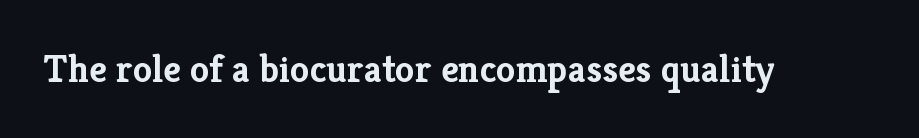
Q: Is the text bold? A: Yes.
Q: Is the text italic (slanted)? A: No, it is upright.
Q: Is the typeface a serif or a sans-serif typeface? A: Serif.
Q: Is the text underlined? A: No.
Q: Is the spacing between letters normal or unusually wide? A: Normal.
Q: Width (condensed, normal, or wide)? A: Normal.
Q: Stroke contrast? A: Low.
Q: x-height? A: Medium.
Q: Monospaced? A: No.
